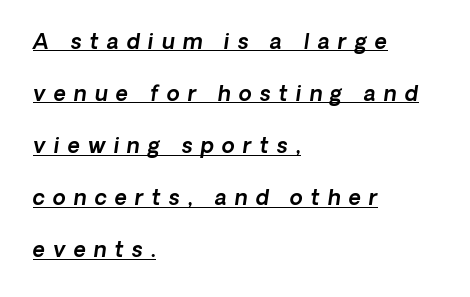
{"italic": "yes", "lean": "right", "slant_degrees": 8, "underline": "yes", "align": "left", "line_spacing": "loose", "line_spacing_ratio": 2.48, "letter_spacing": "wide", "letter_spacing_em": 0.39, "glyph_px": 21}
